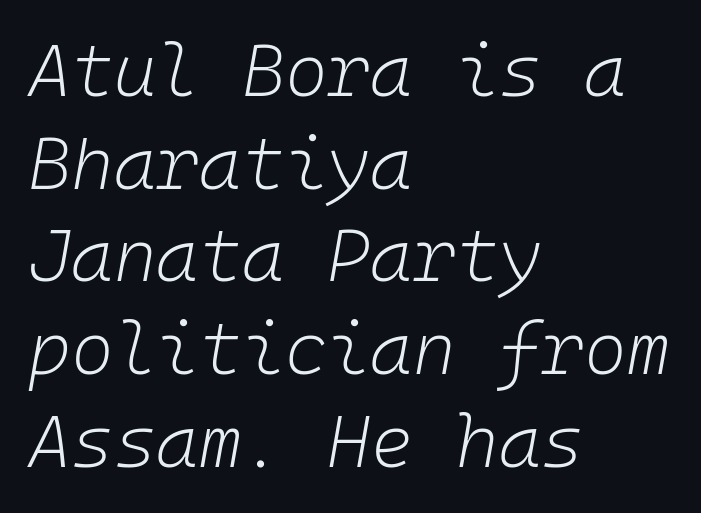
Q: Is the text bold? A: No.
Q: Is the text italic (slanted)? A: Yes, it leans right by about 10 degrees.
Q: Is the text underlined? A: No.
Q: How is the paragraph aligned? A: Left-aligned.
Q: Is the spacing between letters normal or unusually wide? A: Normal.
Q: Is the spacing between lines tight, normal or loose? A: Normal.
Q: Width (condensed, normal, or wide)? A: Normal.
Q: Stroke contrast? A: Low.
Q: x-height? A: Medium.
Q: Monospaced? A: Yes.
